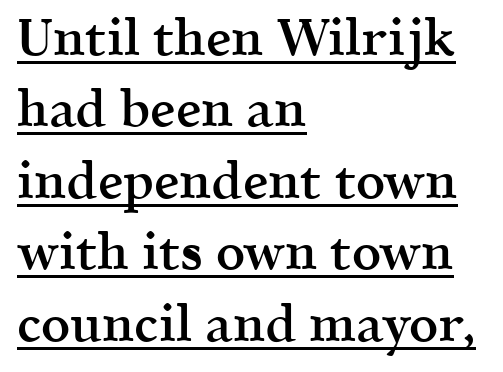
{"serif": "yes", "italic": "no", "bold": "semi", "weight": "semibold", "width": "normal", "x_height": "medium", "monospaced": "no", "underline": "yes", "align": "left", "line_spacing": "normal", "line_spacing_ratio": 1.4, "letter_spacing": "normal", "letter_spacing_em": 0.0, "glyph_px": 51}
